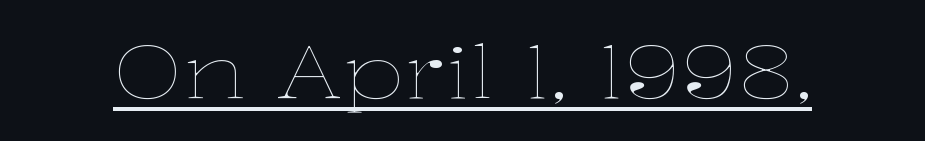
Q: Is the text bold? A: No.
Q: Is the text italic (slanted)? A: No, it is upright.
Q: Is the text underlined? A: Yes.
Q: Is the spacing between letters normal or unusually wide? A: Normal.
Q: Width (condensed, normal, or wide)? A: Wide.
Q: Stroke contrast? A: Low.
Q: x-height? A: Medium.
Q: Monospaced? A: No.
